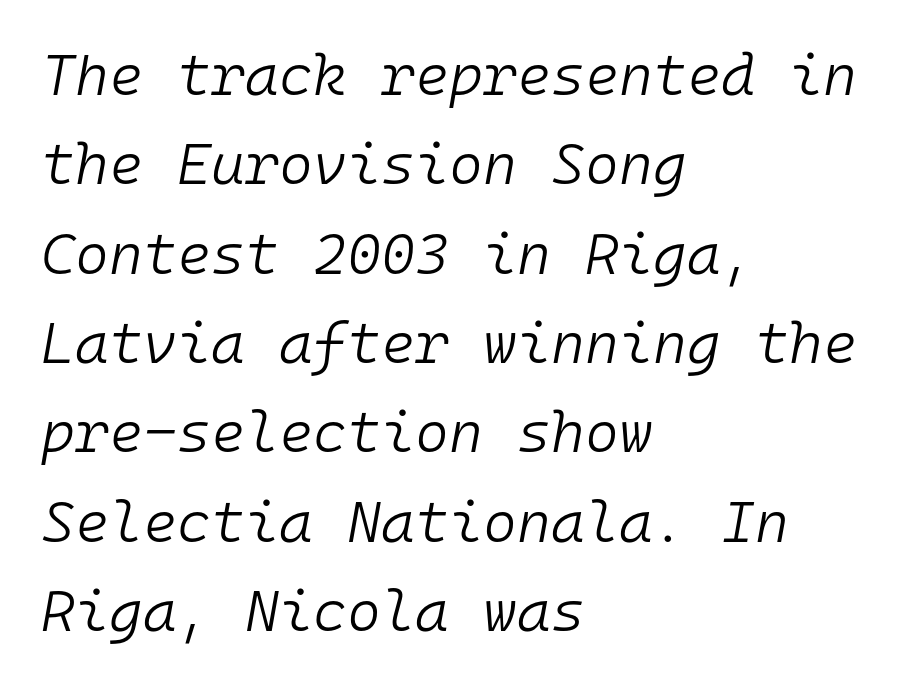
{"italic": "yes", "lean": "right", "slant_degrees": 10, "bold": "no", "weight": "light", "width": "normal", "stroke_contrast": "low", "x_height": "medium", "monospaced": "yes", "underline": "no", "align": "left", "line_spacing": "normal", "line_spacing_ratio": 1.54, "letter_spacing": "normal", "letter_spacing_em": 0.0, "glyph_px": 58}
